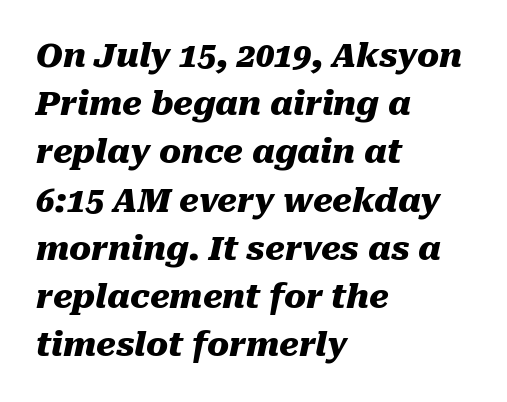
{"italic": "yes", "lean": "right", "slant_degrees": 10, "bold": "yes", "weight": "heavy", "width": "normal", "stroke_contrast": "medium", "x_height": "medium", "monospaced": "no", "underline": "no", "align": "left", "line_spacing": "normal", "line_spacing_ratio": 1.46, "letter_spacing": "normal", "letter_spacing_em": 0.0, "glyph_px": 33}
